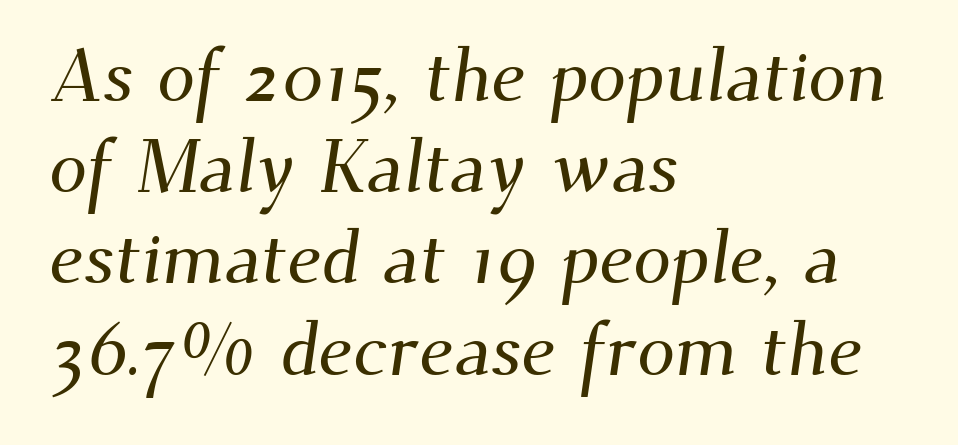
{"serif": "yes", "width": "normal", "stroke_contrast": "medium", "x_height": "small", "monospaced": "no", "underline": "no", "align": "left", "line_spacing_ratio": 1.2, "letter_spacing": "normal", "letter_spacing_em": 0.0, "glyph_px": 76}
